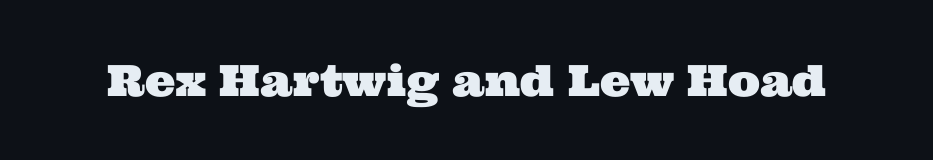
The image shows 43 px wide serif type; set normal letter spacing, not underlined; medium stroke contrast and a medium x-height.
